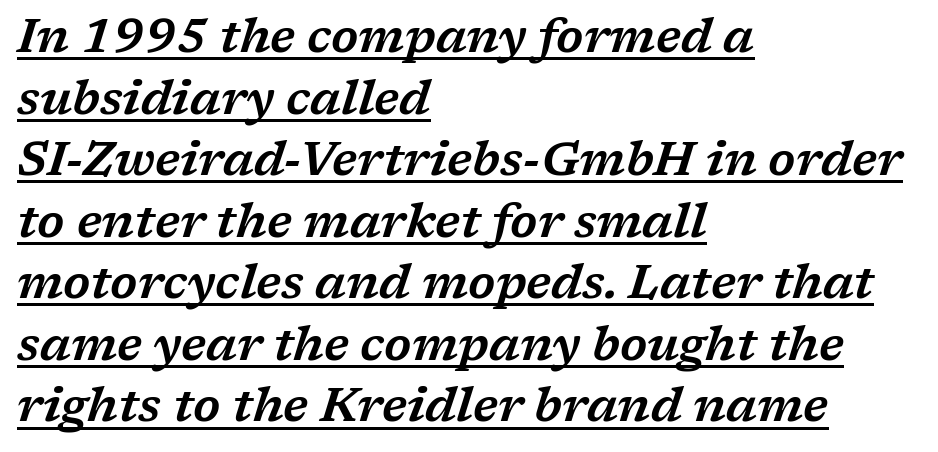
The passage shown stacks its lines at a standard gap. The paragraph has a hard left edge and a soft right edge. Has an underline been added? It has. Spacing between characters is what you'd get straight out of the box.
